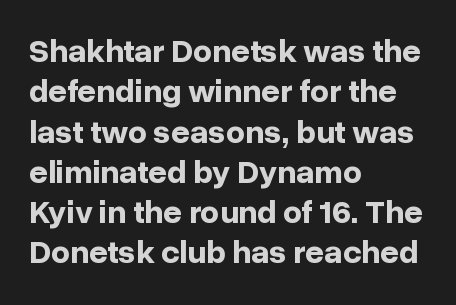
{"serif": "no", "italic": "no", "bold": "yes", "weight": "bold", "width": "normal", "stroke_contrast": "low", "x_height": "medium", "monospaced": "no", "underline": "no", "align": "left", "line_spacing_ratio": 1.22, "letter_spacing": "normal", "letter_spacing_em": 0.0, "glyph_px": 33}
